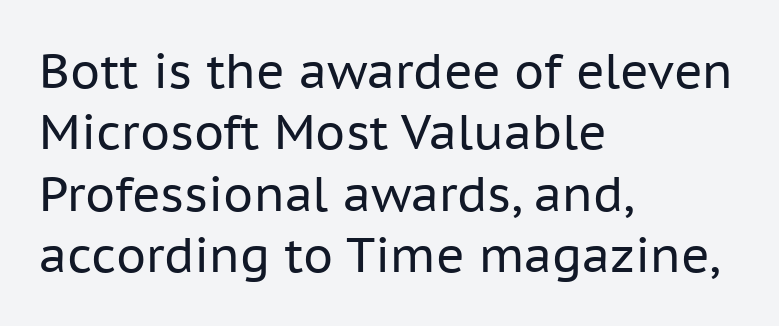
Q: Is the text bold? A: No.
Q: Is the text italic (slanted)? A: No, it is upright.
Q: Is the typeface a serif or a sans-serif typeface? A: Sans-serif.
Q: Is the text underlined? A: No.
Q: How is the paragraph aligned? A: Left-aligned.
Q: Is the spacing between letters normal or unusually wide? A: Normal.
Q: Is the spacing between lines tight, normal or loose? A: Normal.
Q: Width (condensed, normal, or wide)? A: Normal.
Q: Stroke contrast? A: Low.
Q: x-height? A: Medium.
Q: Monospaced? A: No.
